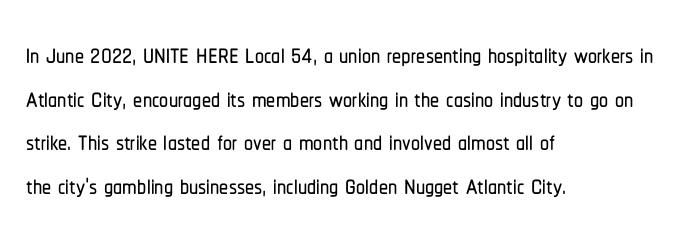
{"serif": "no", "italic": "no", "width": "condensed", "stroke_contrast": "low", "x_height": "medium", "monospaced": "no", "underline": "no", "align": "left", "line_spacing_ratio": 1.21, "letter_spacing": "normal", "letter_spacing_em": 0.0, "glyph_px": 36}
